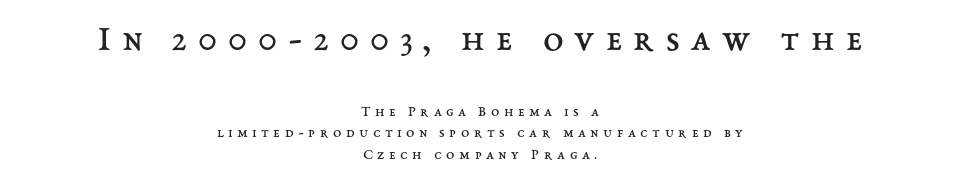
The image shows 37 px regular-weight type, upright; set centered, normal line spacing (1.42x), unusually wide letter spacing (+0.3 em), not underlined; the first (top) block is 2.47x larger; medium stroke contrast and a medium x-height.
